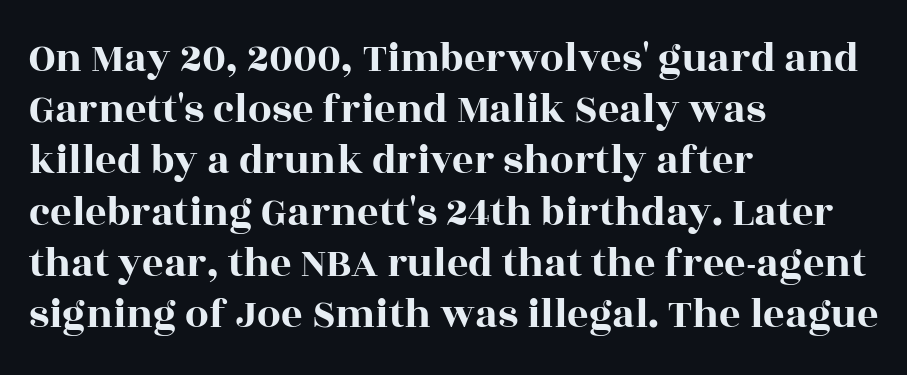
Q: Is the text italic (slanted)? A: No, it is upright.
Q: Is the typeface a serif or a sans-serif typeface? A: Serif.
Q: Is the text underlined? A: No.
Q: How is the paragraph aligned? A: Left-aligned.
Q: Is the spacing between letters normal or unusually wide? A: Normal.
Q: Width (condensed, normal, or wide)? A: Wide.
Q: x-height? A: Large.
Q: Monospaced? A: No.
